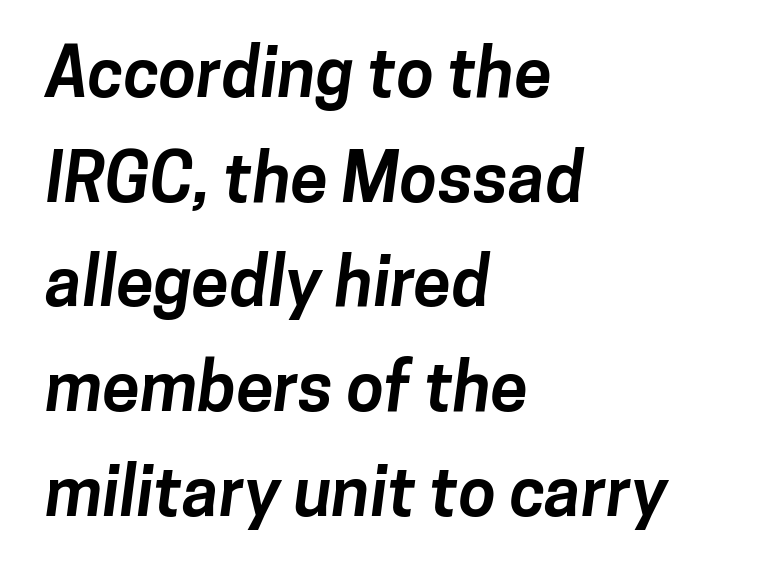
Q: Is the text bold? A: Yes.
Q: Is the typeface a serif or a sans-serif typeface? A: Sans-serif.
Q: Is the text underlined? A: No.
Q: How is the paragraph aligned? A: Left-aligned.
Q: Is the spacing between letters normal or unusually wide? A: Normal.
Q: Is the spacing between lines tight, normal or loose? A: Normal.
Q: Width (condensed, normal, or wide)? A: Normal.
Q: Stroke contrast? A: Low.
Q: x-height? A: Medium.
Q: Monospaced? A: No.
